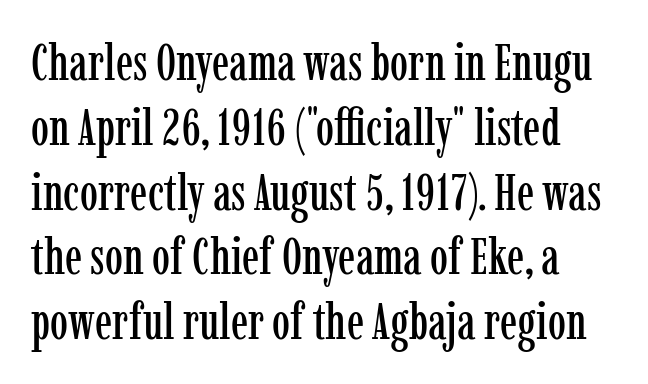
These lines are rendered in a variable-pitch font. Letterform terminals end in serifs throughout the passage. Regular leading. The baseline area is clear. No extra tracking has been applied to these lines. No italicization has been applied; the sample stays upright.
